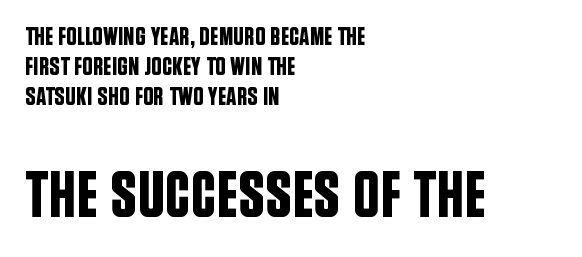
The image shows 66 px condensed sans-serif type, upright; set left-aligned, tight line spacing (1.15x), normal letter spacing, not underlined; the second (bottom) block is 2.54x larger; low stroke contrast and a large x-height.
